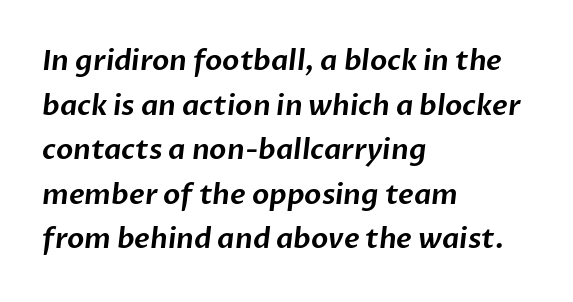
Serif or sans? Sans — the stroke terminals are bare. Caption: multi-line text, flush left, ragged right. The line texture is even and compact thanks to regular tracking. Looks like regular typesetting: each glyph gets only the width it needs. Descenders hang freely into open space. What's the leading like? Ordinary, nothing unusual.
